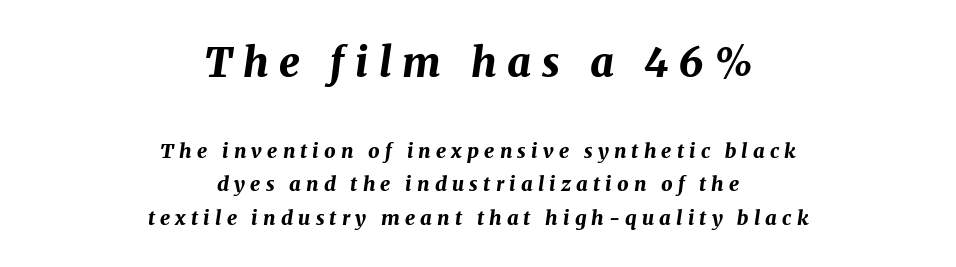
{"italic": "yes", "lean": "right", "slant_degrees": 8, "bold": "yes", "weight": "bold", "width": "normal", "stroke_contrast": "medium", "x_height": "medium", "monospaced": "no", "underline": "no", "align": "center", "line_spacing": "normal", "line_spacing_ratio": 1.68, "letter_spacing": "wide", "letter_spacing_em": 0.26, "larger_block": "first", "size_ratio": 2.05, "glyph_px": 41}
